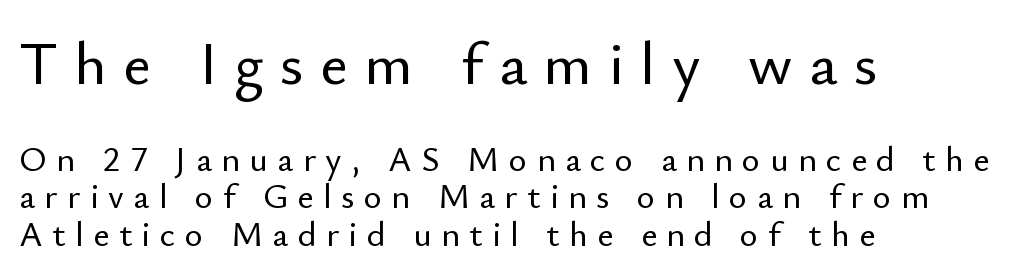
{"serif": "no", "italic": "no", "width": "normal", "stroke_contrast": "low", "x_height": "small", "monospaced": "no", "underline": "no", "align": "left", "line_spacing": "tight", "line_spacing_ratio": 1.08, "letter_spacing": "wide", "letter_spacing_em": 0.27, "larger_block": "first", "size_ratio": 1.74, "glyph_px": 61}
